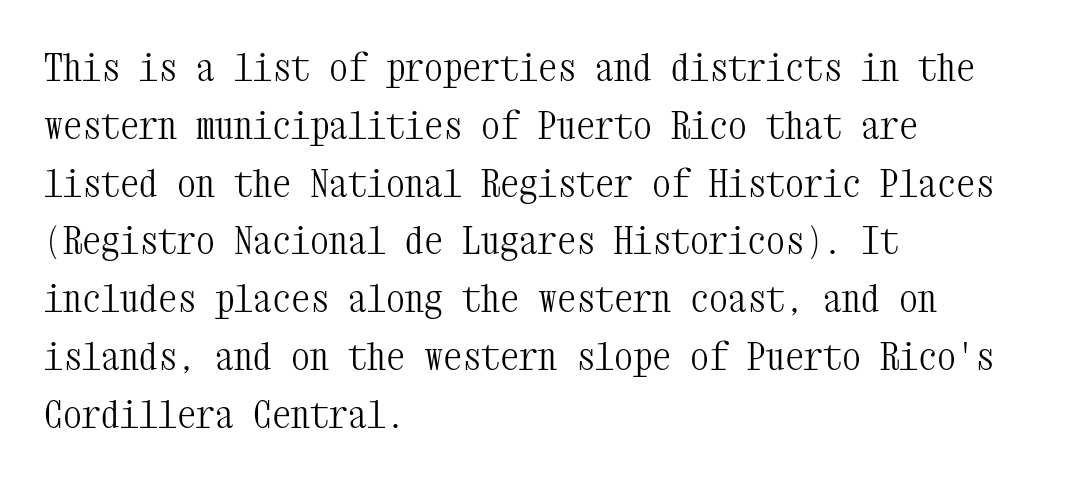
{"serif": "yes", "italic": "no", "bold": "no", "weight": "light", "width": "condensed", "stroke_contrast": "medium", "x_height": "medium", "monospaced": "yes", "underline": "no", "align": "left", "line_spacing": "normal", "line_spacing_ratio": 1.52, "letter_spacing": "normal", "letter_spacing_em": 0.0, "glyph_px": 38}
